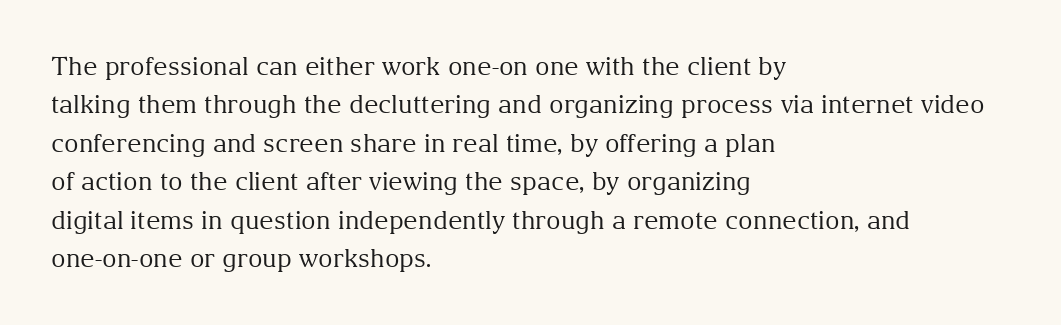
Q: Is the text bold? A: No.
Q: Is the text italic (slanted)? A: No, it is upright.
Q: Is the text underlined? A: No.
Q: How is the paragraph aligned? A: Left-aligned.
Q: Is the spacing between letters normal or unusually wide? A: Normal.
Q: Is the spacing between lines tight, normal or loose? A: Normal.
